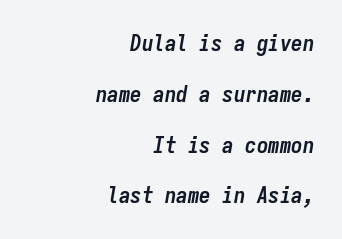
Quick note: underline off. A dark, heavy texture on the line: the type is bold. Is there much room between lines? Yes — plenty of vertical air separates them. Rendered with sloped, italic letterforms. Observe the ordinary spacing: letters are neighbours, not strangers.
